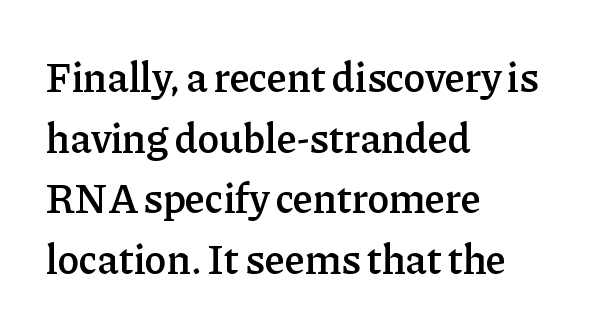
Q: Is the text bold? A: Semi-bold.
Q: Is the text italic (slanted)? A: No, it is upright.
Q: Is the typeface a serif or a sans-serif typeface? A: Serif.
Q: Is the text underlined? A: No.
Q: How is the paragraph aligned? A: Left-aligned.
Q: Is the spacing between letters normal or unusually wide? A: Normal.
Q: Is the spacing between lines tight, normal or loose? A: Normal.
Q: Width (condensed, normal, or wide)? A: Normal.
Q: Stroke contrast? A: Low.
Q: x-height? A: Medium.
Q: Monospaced? A: No.
